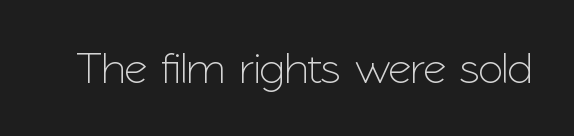
The image shows 45 px sans-serif type, upright; set normal letter spacing, not underlined; low stroke contrast and a medium x-height.
